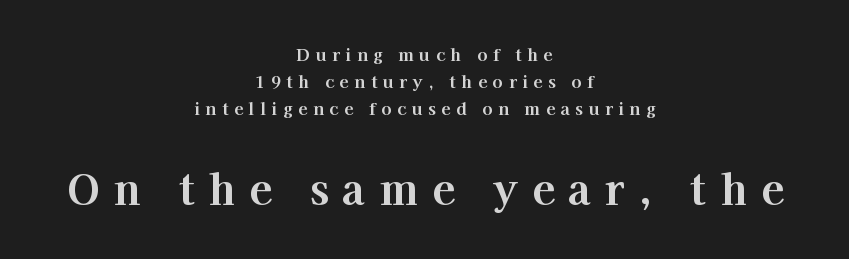
{"serif": "yes", "italic": "no", "bold": "yes", "weight": "bold", "width": "normal", "stroke_contrast": "high", "x_height": "medium", "monospaced": "no", "underline": "no", "align": "center", "line_spacing": "normal", "line_spacing_ratio": 1.59, "letter_spacing": "wide", "letter_spacing_em": 0.33, "larger_block": "second", "size_ratio": 2.47, "glyph_px": 42}
